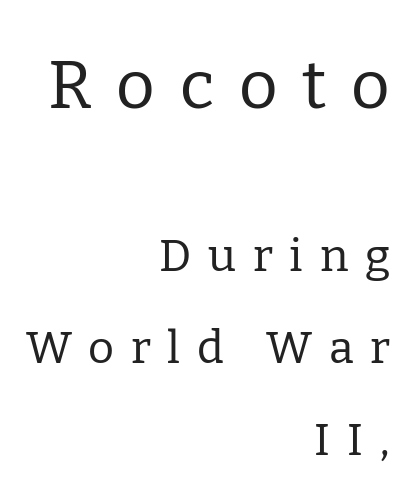
A typesetter would call this heavily tracked-out type. Caption: face not bold, strokes unweighted. Reading top to bottom, the characters get smaller at the block break. Looks like regular typesetting: each glyph gets only the width it needs.
